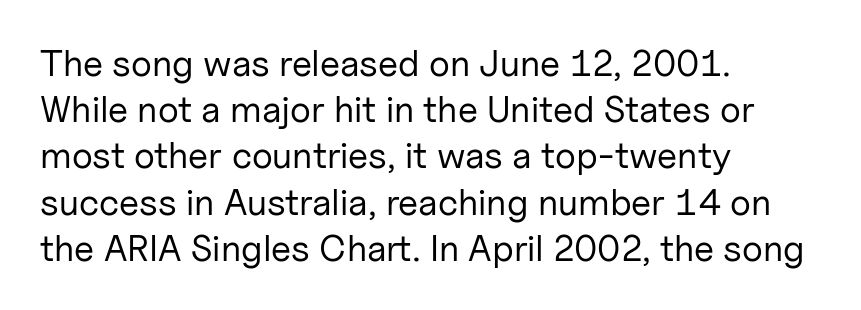
{"serif": "no", "italic": "no", "bold": "no", "weight": "regular", "width": "normal", "stroke_contrast": "low", "x_height": "medium", "monospaced": "no", "underline": "no", "align": "left", "line_spacing": "normal", "line_spacing_ratio": 1.25, "letter_spacing": "normal", "letter_spacing_em": 0.0, "glyph_px": 37}
